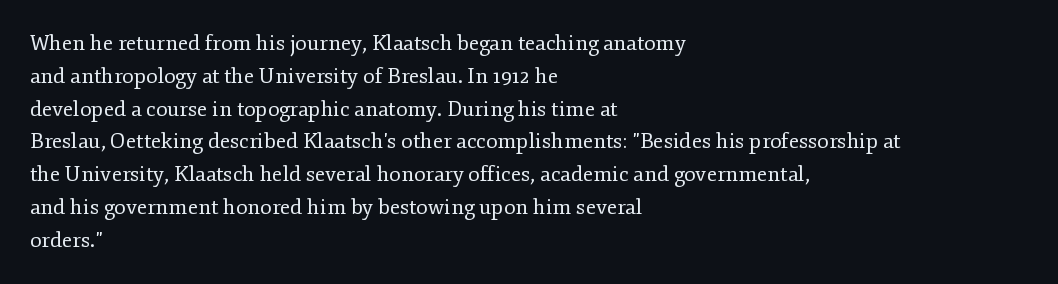
{"italic": "no", "bold": "no", "underline": "no", "align": "left", "line_spacing": "normal", "line_spacing_ratio": 1.56, "letter_spacing": "normal", "letter_spacing_em": 0.0, "glyph_px": 21}
